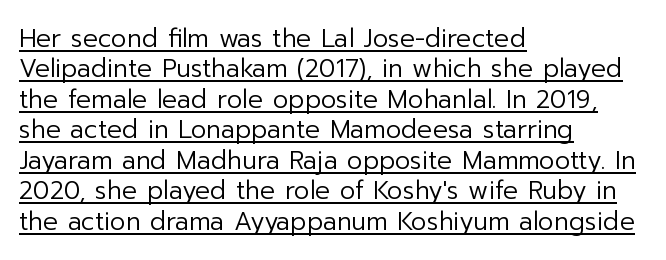
Q: Is the text bold? A: No.
Q: Is the text italic (slanted)? A: No, it is upright.
Q: Is the text underlined? A: Yes.
Q: How is the paragraph aligned? A: Left-aligned.
Q: Is the spacing between letters normal or unusually wide? A: Normal.
